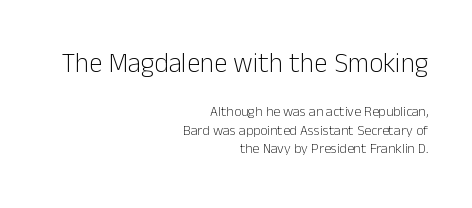
{"italic": "no", "bold": "no", "underline": "no", "align": "right", "line_spacing": "normal", "line_spacing_ratio": 1.32, "letter_spacing": "normal", "letter_spacing_em": 0.0, "larger_block": "first", "size_ratio": 1.93, "glyph_px": 27}
